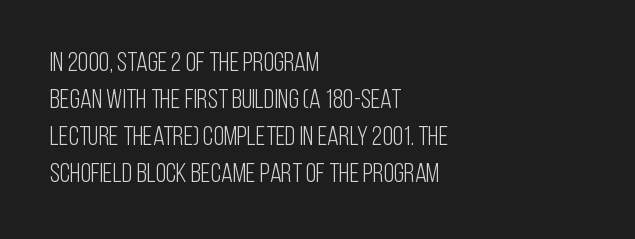
Q: Is the text bold? A: No.
Q: Is the text italic (slanted)? A: No, it is upright.
Q: Is the text underlined? A: No.
Q: How is the paragraph aligned? A: Left-aligned.
Q: Is the spacing between letters normal or unusually wide? A: Normal.
Q: Is the spacing between lines tight, normal or loose? A: Normal.
